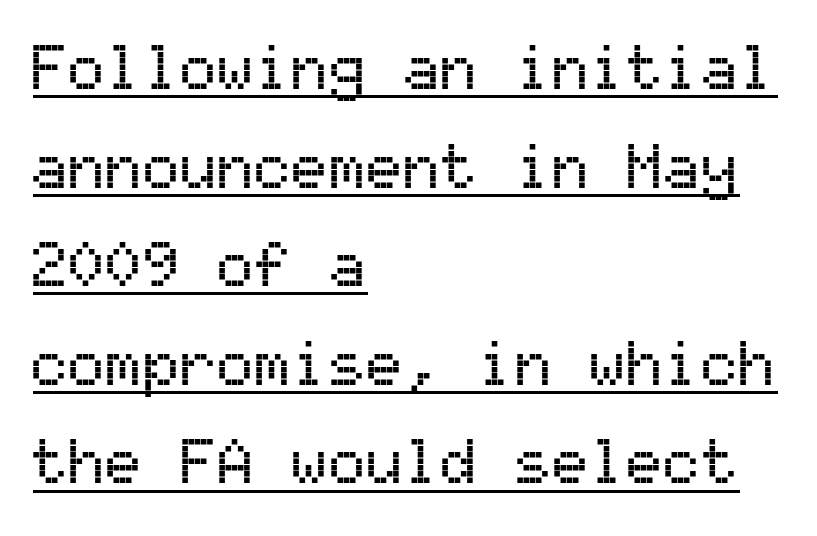
{"serif": "no", "italic": "no", "width": "normal", "stroke_contrast": "medium", "x_height": "medium", "monospaced": "yes", "underline": "yes", "align": "left", "line_spacing": "normal", "line_spacing_ratio": 1.59, "letter_spacing": "normal", "letter_spacing_em": 0.0, "glyph_px": 62}
